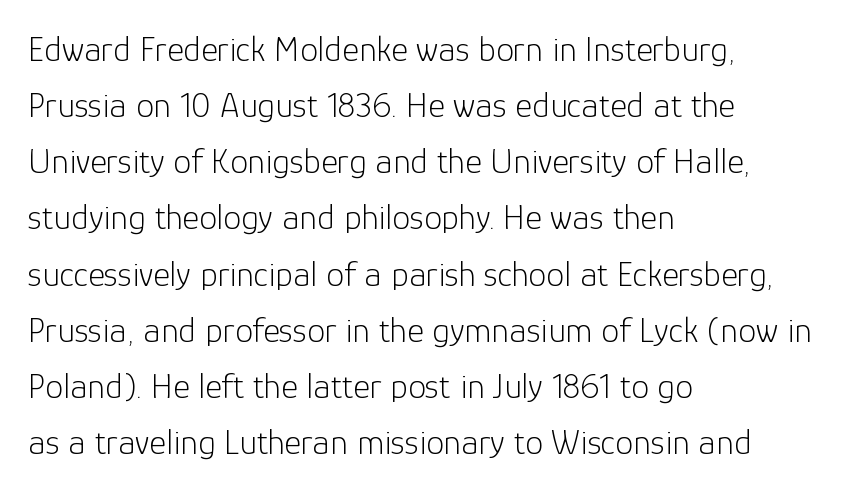
{"serif": "no", "italic": "no", "bold": "no", "weight": "light", "width": "normal", "stroke_contrast": "low", "x_height": "medium", "monospaced": "no", "underline": "no", "align": "left", "line_spacing": "normal", "line_spacing_ratio": 1.56, "letter_spacing": "normal", "letter_spacing_em": 0.0, "glyph_px": 36}
